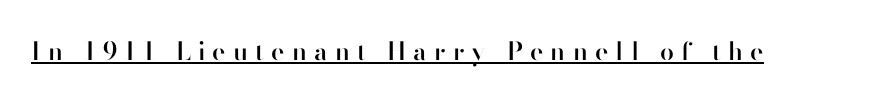
The rendering uses a semibold face; strokes are thickened but not to full bold. Short note: letters widely spaced. Vertical strokes here are truly vertical. The string is rendered with underlining switched on.
